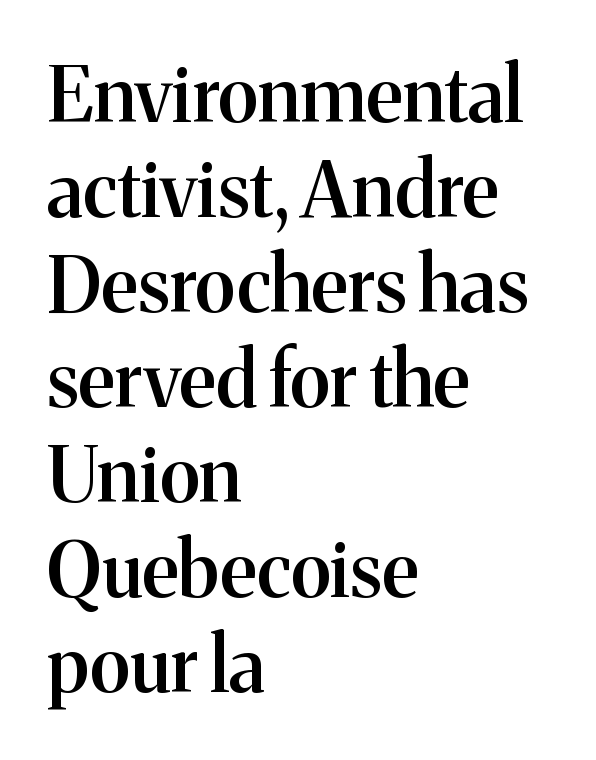
The image shows 76 px semibold serif type, upright; set left-aligned, normal line spacing (1.25x), normal letter spacing, not underlined; medium stroke contrast and a medium x-height.
